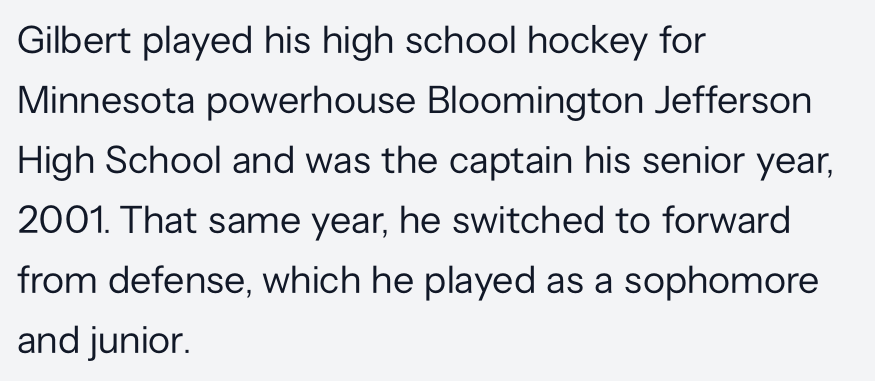
{"serif": "no", "italic": "no", "bold": "no", "weight": "regular", "width": "normal", "stroke_contrast": "low", "x_height": "medium", "monospaced": "no", "underline": "no", "align": "left", "line_spacing": "normal", "line_spacing_ratio": 1.54, "letter_spacing": "normal", "letter_spacing_em": 0.0, "glyph_px": 39}
